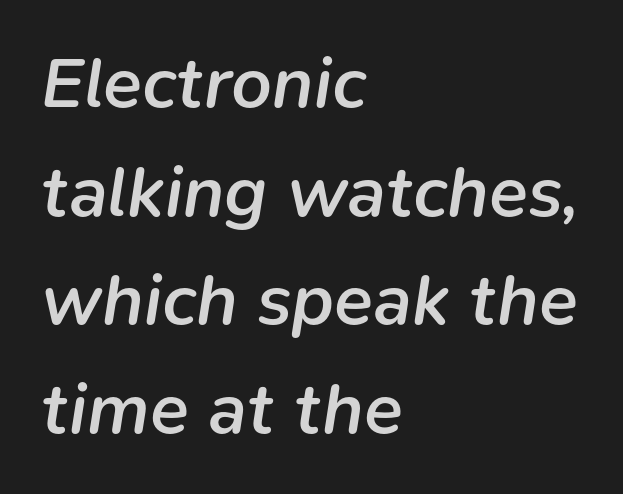
The image shows 72 px semibold type, italic (leaning right); set left-aligned, normal line spacing (1.51x), normal letter spacing, not underlined; low stroke contrast and a medium x-height.
